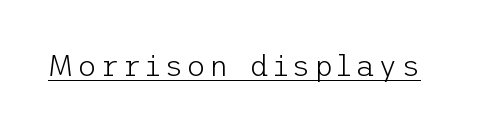
The image shows 30 px light sans-serif type, upright; set underlined; low stroke contrast and a medium x-height.
